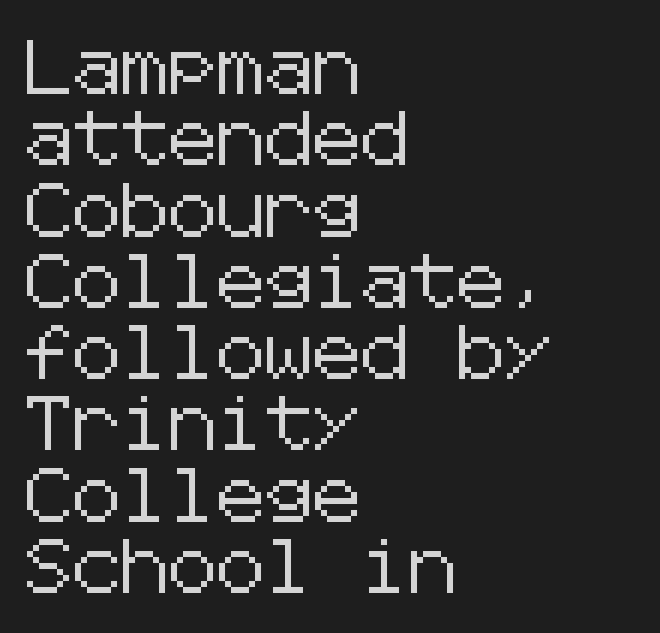
Every character sits straight up, as roman type does. Here the glyphs are tracked normally, forming tight word shapes. Anything drawn beneath the words? Only blank space. These lines stack with their left ends in a neat column. Regular leading. The typeface chosen for these lines omits serifs.
